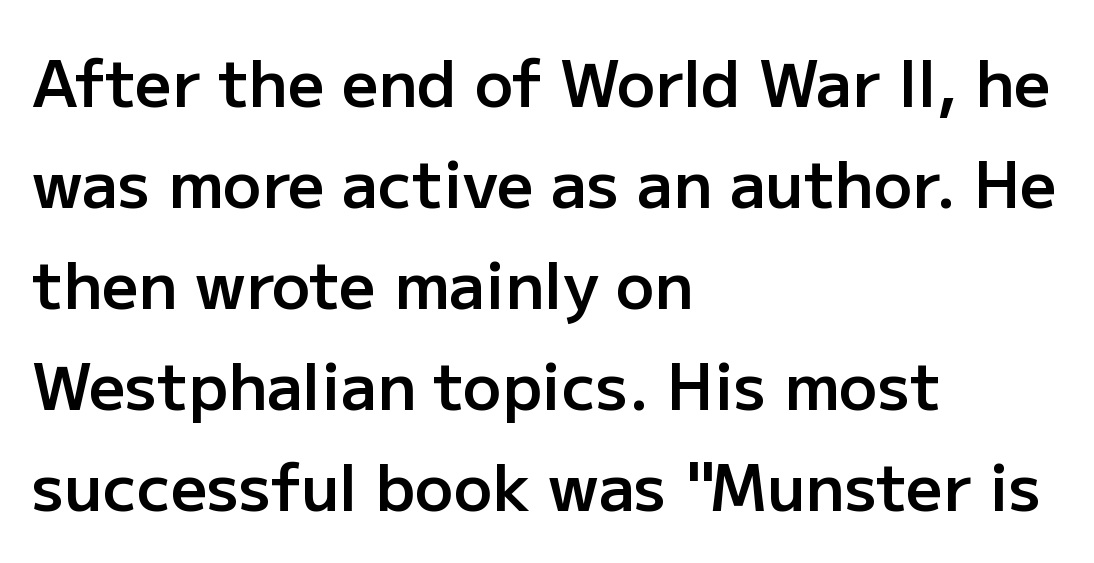
The image shows 64 px semibold sans-serif type, upright; set left-aligned, normal line spacing (1.58x), normal letter spacing, not underlined; low stroke contrast and a medium x-height.
